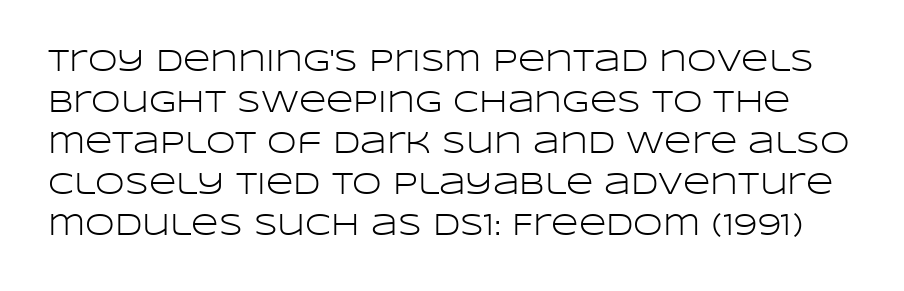
{"serif": "no", "italic": "no", "bold": "no", "weight": "light", "width": "wide", "stroke_contrast": "low", "x_height": "large", "monospaced": "no", "underline": "no", "line_spacing": "normal", "line_spacing_ratio": 1.37, "letter_spacing": "normal", "letter_spacing_em": 0.0, "glyph_px": 30}
